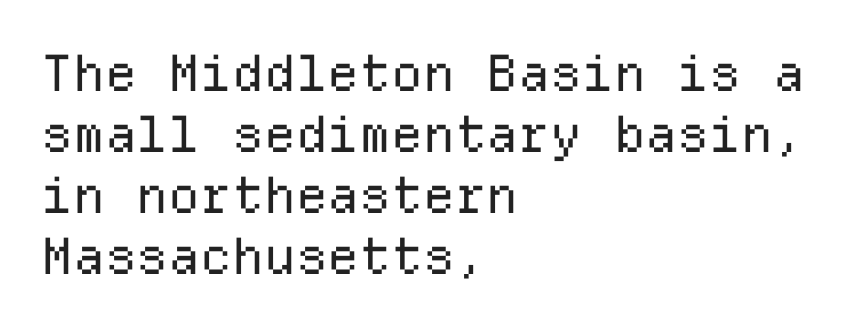
The font sits on the lighter half of the weight spectrum, regular included. Has an underline been added? It has not. Spacing verdict: monospaced, one width for all characters. The rendering shows plain stroke endings on the letterforms — a sans-serif design. Leftover space on each line is placed entirely after the last word. The letters stand upright; this is a roman face.
